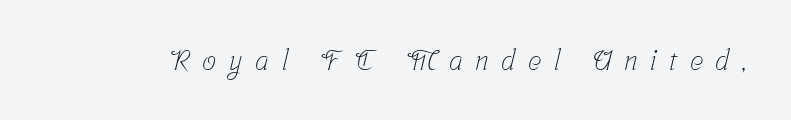
{"serif": "yes", "bold": "no", "weight": "light", "width": "condensed", "stroke_contrast": "low", "x_height": "medium", "monospaced": "no", "underline": "no", "letter_spacing": "wide", "letter_spacing_em": 0.45, "glyph_px": 28}
